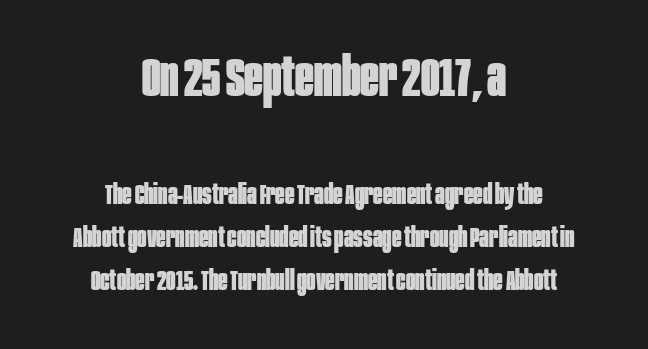
{"serif": "no", "italic": "no", "bold": "yes", "weight": "bold", "width": "condensed", "stroke_contrast": "low", "x_height": "large", "monospaced": "no", "underline": "no", "align": "center", "line_spacing": "normal", "line_spacing_ratio": 1.54, "letter_spacing": "normal", "letter_spacing_em": 0.0, "larger_block": "first", "size_ratio": 1.96, "glyph_px": 55}
